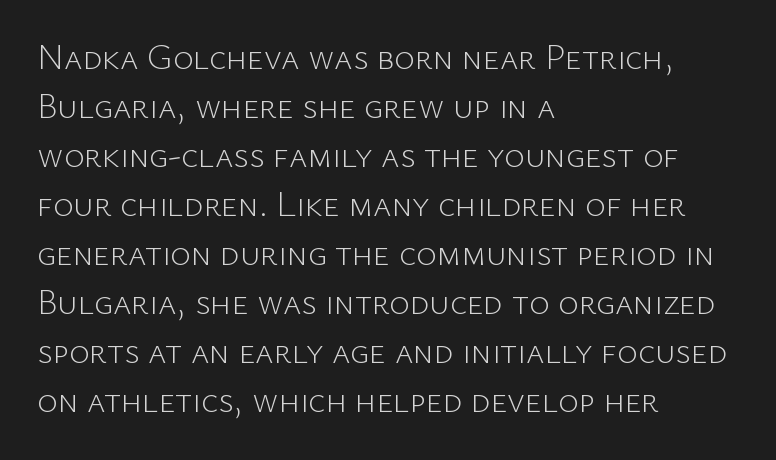
Q: Is the text bold? A: No.
Q: Is the text italic (slanted)? A: No, it is upright.
Q: Is the typeface a serif or a sans-serif typeface? A: Sans-serif.
Q: Is the text underlined? A: No.
Q: How is the paragraph aligned? A: Left-aligned.
Q: Is the spacing between letters normal or unusually wide? A: Normal.
Q: Is the spacing between lines tight, normal or loose? A: Normal.
Q: Width (condensed, normal, or wide)? A: Normal.
Q: Stroke contrast? A: Low.
Q: x-height? A: Medium.
Q: Monospaced? A: No.
